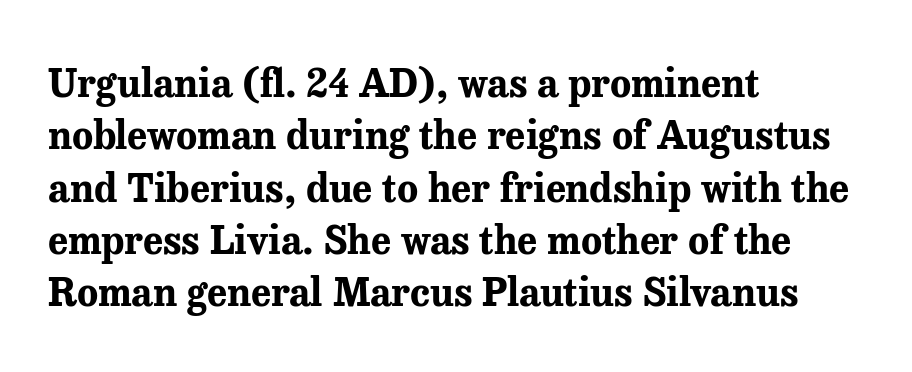
{"serif": "yes", "italic": "no", "bold": "yes", "weight": "bold", "width": "normal", "stroke_contrast": "medium", "x_height": "medium", "monospaced": "no", "underline": "no", "align": "left", "line_spacing": "normal", "line_spacing_ratio": 1.34, "letter_spacing": "normal", "letter_spacing_em": 0.0, "glyph_px": 39}
